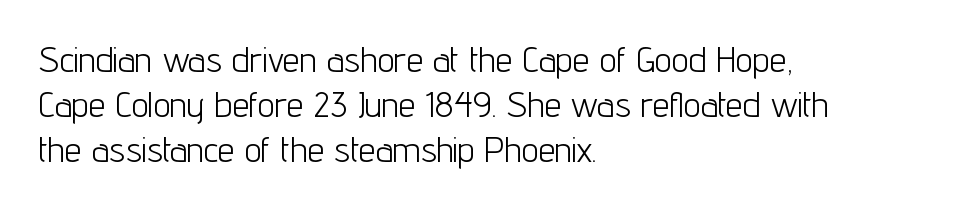
{"serif": "no", "italic": "no", "bold": "no", "weight": "light", "width": "condensed", "stroke_contrast": "low", "x_height": "medium", "monospaced": "no", "underline": "no", "align": "left", "line_spacing": "normal", "line_spacing_ratio": 1.33, "letter_spacing": "normal", "letter_spacing_em": 0.0, "glyph_px": 34}
